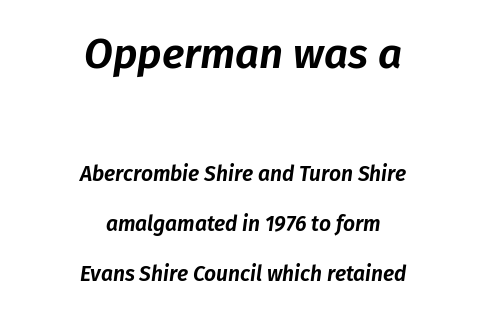
Proportional: the letters do not fall into vertical columns. If you drew a line through each stem, it would be angled. A typesetter would call this leading open, well beyond the default. The line texture is even and compact thanks to regular tracking. Caption: multi-line text, centered on the measure.
